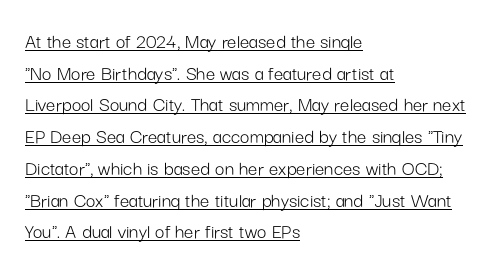
{"italic": "no", "bold": "no", "underline": "yes", "align": "left", "line_spacing": "normal", "line_spacing_ratio": 1.51, "letter_spacing": "normal", "letter_spacing_em": 0.0, "glyph_px": 21}
